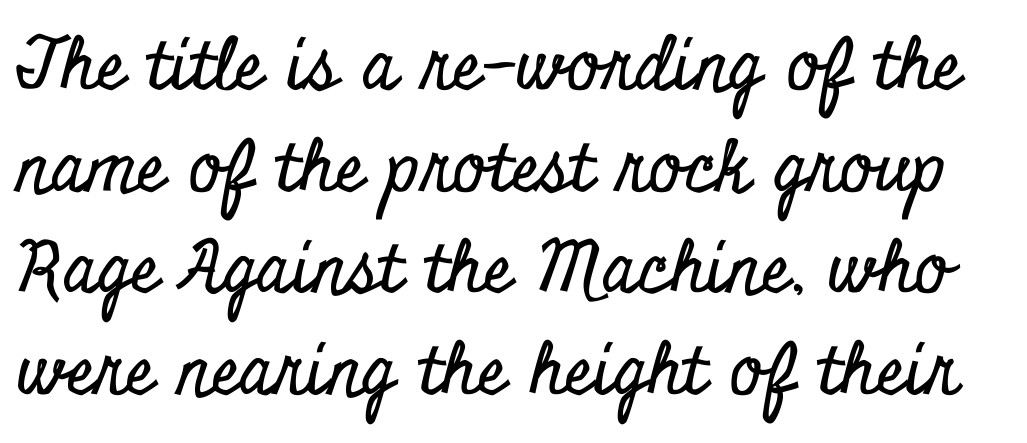
Q: Is the text italic (slanted)? A: Yes.
Q: Is the typeface a serif or a sans-serif typeface? A: Serif.
Q: Is the text underlined? A: No.
Q: Is the spacing between letters normal or unusually wide? A: Normal.
Q: Is the spacing between lines tight, normal or loose? A: Normal.
Q: Width (condensed, normal, or wide)? A: Condensed.
Q: Stroke contrast? A: Low.
Q: x-height? A: Small.
Q: Monospaced? A: No.
